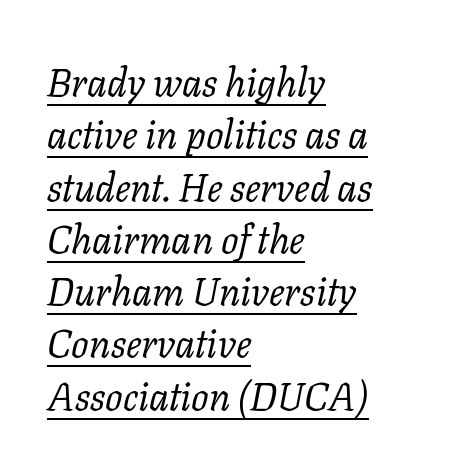
The image shows 39 px regular-weight serif type, italic (leaning right); set left-aligned, normal line spacing (1.34x), normal letter spacing, underlined; low stroke contrast and a medium x-height.
